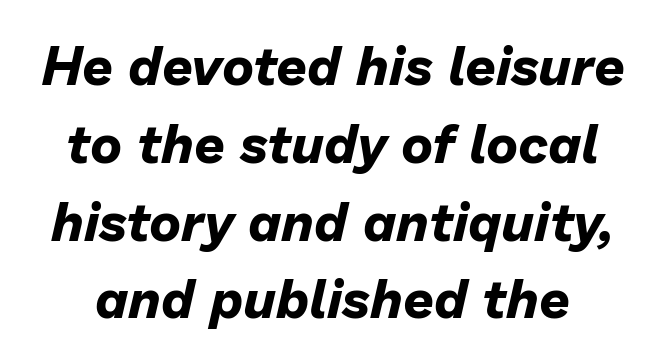
The image shows 54 px bold type, italic (leaning right); set normal line spacing (1.44x), normal letter spacing, not underlined; low stroke contrast and a medium x-height.
